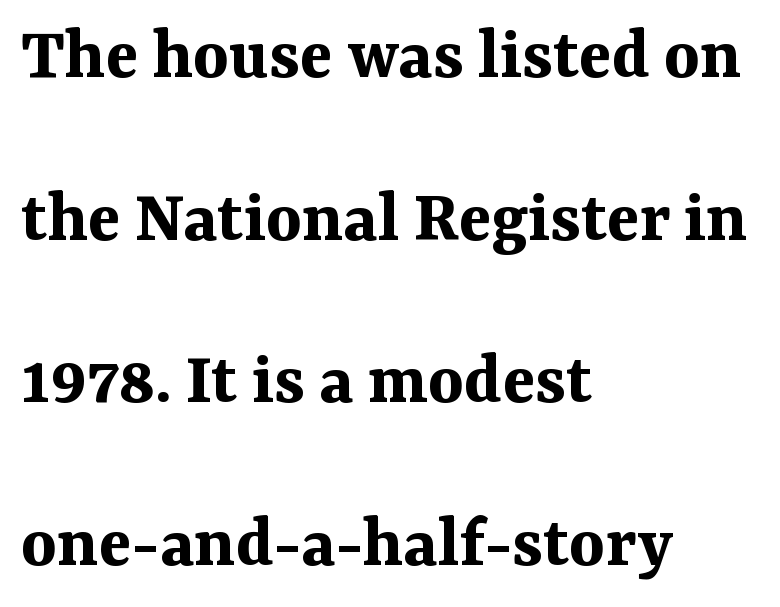
The typeface chosen for these lines features serifs. Nope, not italic — everything's standing straight. The baseline area is clear. These lines keep a tight, regular rhythm from letter to letter.
